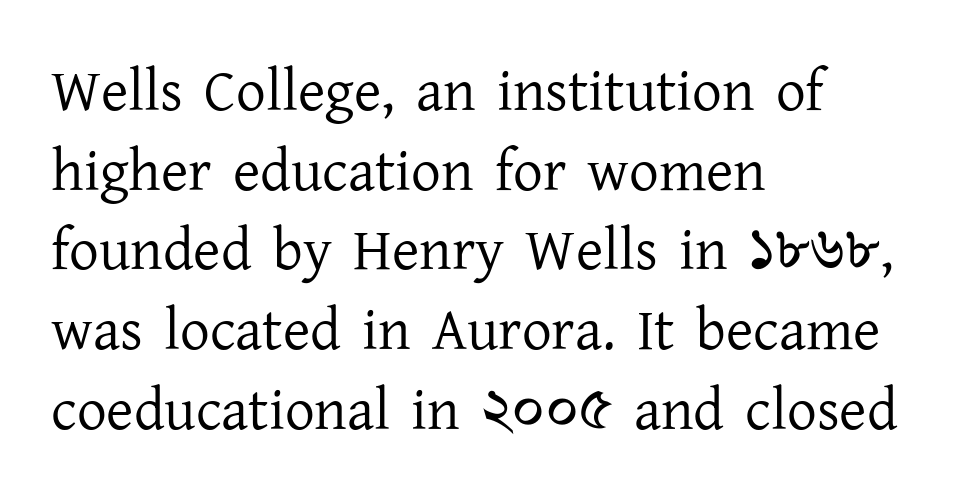
{"serif": "yes", "italic": "no", "bold": "no", "weight": "regular", "width": "normal", "stroke_contrast": "low", "x_height": "medium", "monospaced": "no", "underline": "no", "align": "left", "line_spacing": "normal", "line_spacing_ratio": 1.35, "letter_spacing": "normal", "letter_spacing_em": 0.0, "glyph_px": 59}
